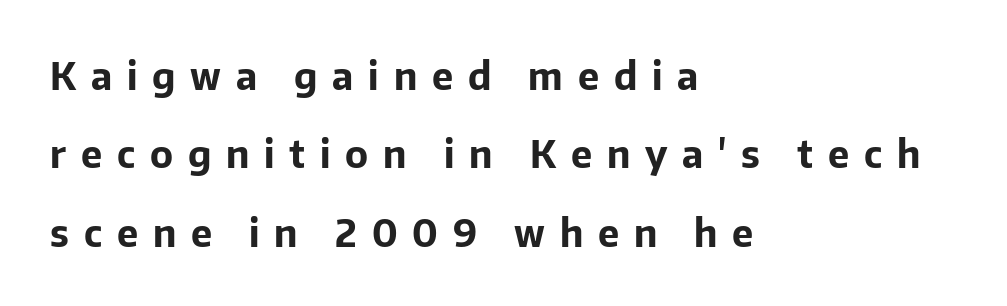
{"serif": "no", "italic": "no", "bold": "yes", "weight": "bold", "width": "normal", "stroke_contrast": "low", "x_height": "medium", "monospaced": "no", "underline": "no", "align": "left", "line_spacing": "loose", "line_spacing_ratio": 2.06, "letter_spacing": "wide", "letter_spacing_em": 0.39, "glyph_px": 38}
